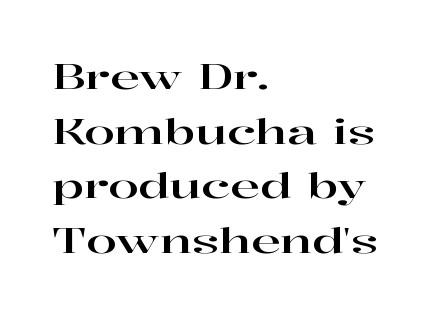
Q: Is the text italic (slanted)? A: No, it is upright.
Q: Is the typeface a serif or a sans-serif typeface? A: Serif.
Q: Is the text underlined? A: No.
Q: How is the paragraph aligned? A: Left-aligned.
Q: Is the spacing between letters normal or unusually wide? A: Normal.
Q: Is the spacing between lines tight, normal or loose? A: Normal.
Q: Width (condensed, normal, or wide)? A: Wide.
Q: Stroke contrast? A: High.
Q: x-height? A: Medium.
Q: Monospaced? A: No.
